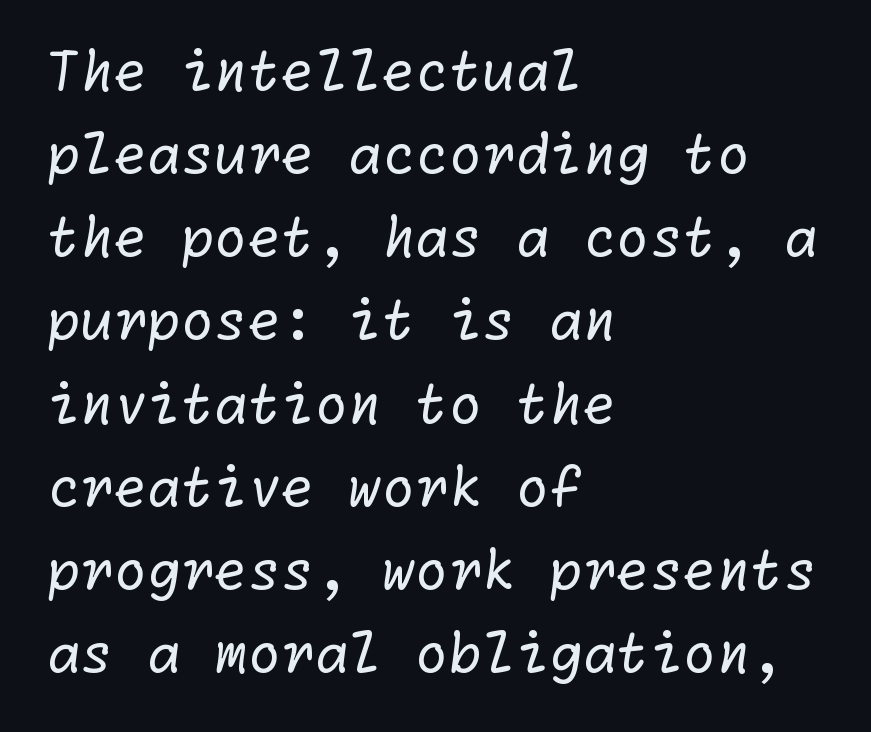
There is no visible air inserted between adjacent glyphs. Caption: face not bold, strokes unweighted. Line spacing here is normal. These lines stack with their left ends in a neat column. Decoration check: the copy has no underline.
